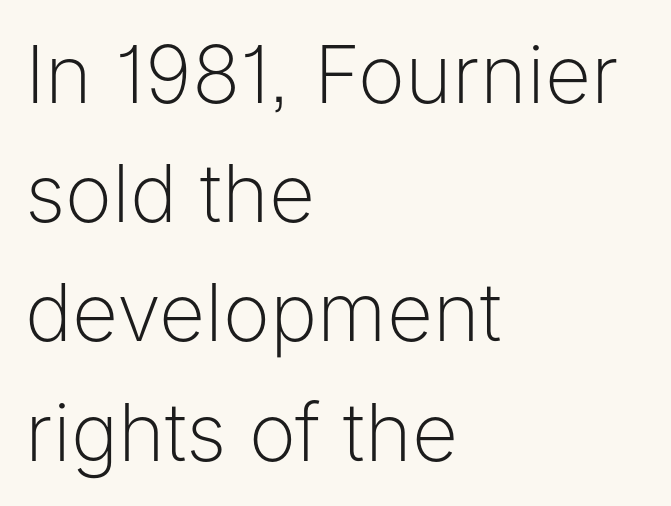
Q: Is the text bold? A: No.
Q: Is the text italic (slanted)? A: No, it is upright.
Q: Is the typeface a serif or a sans-serif typeface? A: Sans-serif.
Q: Is the text underlined? A: No.
Q: How is the paragraph aligned? A: Left-aligned.
Q: Is the spacing between letters normal or unusually wide? A: Normal.
Q: Is the spacing between lines tight, normal or loose? A: Normal.
Q: Width (condensed, normal, or wide)? A: Normal.
Q: Stroke contrast? A: Low.
Q: x-height? A: Medium.
Q: Monospaced? A: No.
